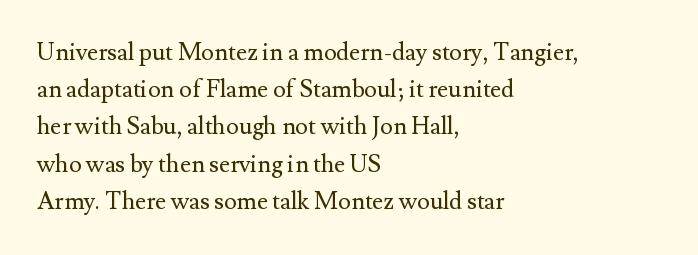
{"italic": "no", "bold": "no", "underline": "no", "align": "left", "line_spacing": "normal", "line_spacing_ratio": 1.55, "letter_spacing": "normal", "letter_spacing_em": 0.0, "glyph_px": 24}
